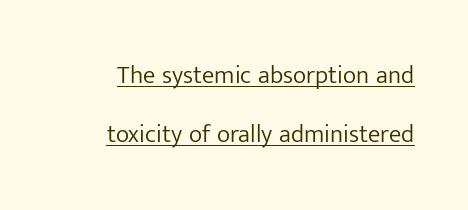
No extra tracking has been applied to these lines. Decoration check: the copy is underlined. Each new line begins a long way beneath the previous one. The passage shown is not bold in any degree. No italicization has been applied; the sample stays upright.
